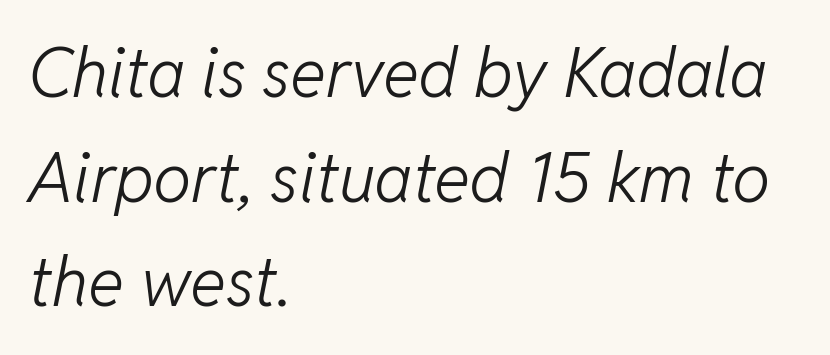
{"italic": "yes", "lean": "right", "slant_degrees": 11, "bold": "no", "weight": "light", "width": "normal", "stroke_contrast": "low", "x_height": "medium", "monospaced": "no", "underline": "no", "align": "left", "line_spacing": "normal", "line_spacing_ratio": 1.54, "letter_spacing": "normal", "letter_spacing_em": 0.0, "glyph_px": 68}
